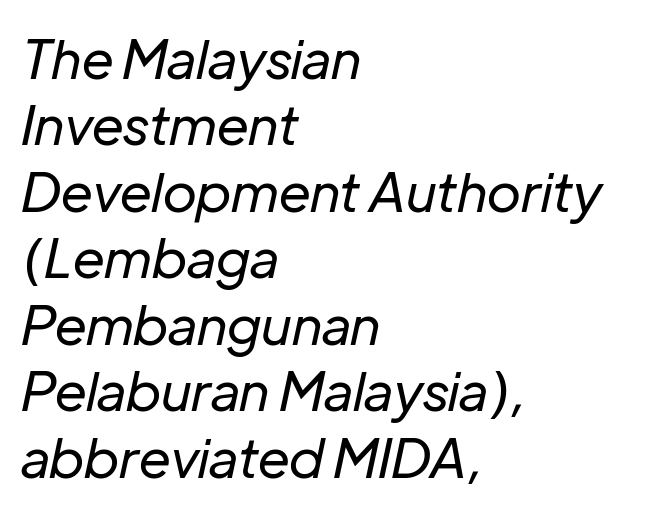
{"italic": "yes", "lean": "right", "slant_degrees": 12, "bold": "no", "weight": "regular", "width": "normal", "stroke_contrast": "low", "x_height": "medium", "monospaced": "no", "underline": "no", "align": "left", "line_spacing_ratio": 1.23, "letter_spacing": "normal", "letter_spacing_em": 0.0, "glyph_px": 54}
